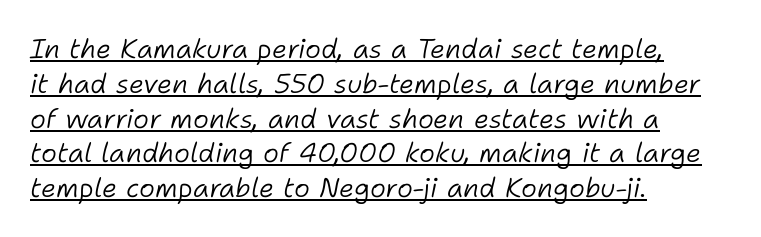
{"italic": "yes", "lean": "right", "slant_degrees": 11, "bold": "no", "underline": "yes", "align": "left", "line_spacing": "normal", "line_spacing_ratio": 1.29, "letter_spacing": "normal", "letter_spacing_em": 0.0, "glyph_px": 27}
